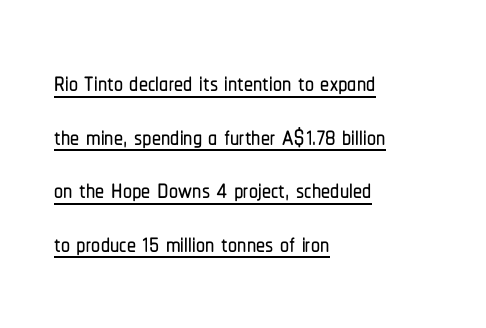
The image shows 36 px condensed sans-serif type, upright; set left-aligned, normal line spacing (1.49x), normal letter spacing, underlined; low stroke contrast and a medium x-height.
